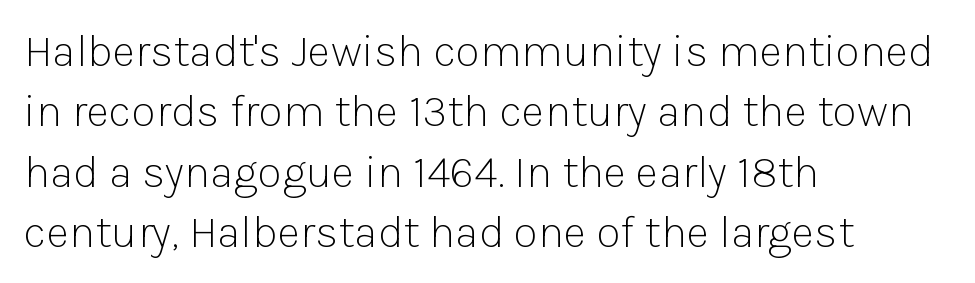
The image shows 45 px light sans-serif type, upright; set left-aligned, normal line spacing (1.34x), normal letter spacing, not underlined; low stroke contrast and a medium x-height.
